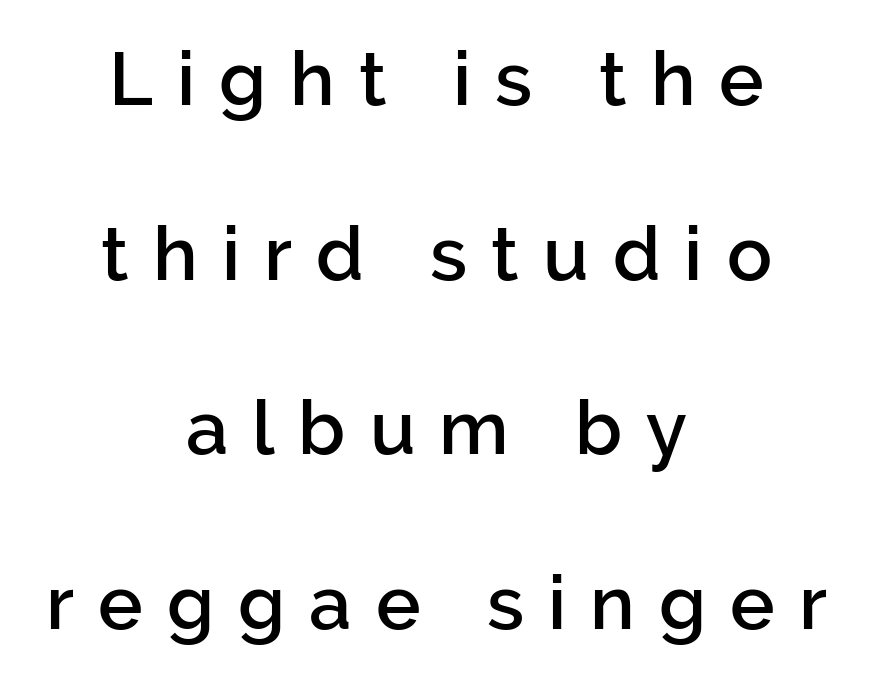
The image shows 75 px semibold sans-serif type, upright; set centered, loose line spacing (2.33x), unusually wide letter spacing (+0.32 em), not underlined; low stroke contrast and a medium x-height.
